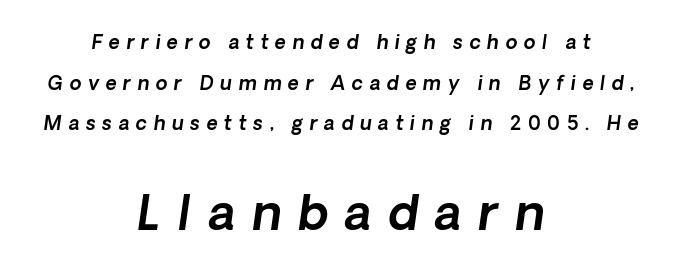
Q: Is the text italic (slanted)? A: Yes, it leans right by about 8 degrees.
Q: Is the text underlined? A: No.
Q: How is the paragraph aligned? A: Centered.
Q: Is the spacing between letters normal or unusually wide? A: Unusually wide.
Q: Is the spacing between lines tight, normal or loose? A: Loose.
Q: Which block of text is set in a larger size, the first (top) or the second (bottom)? A: The second (bottom) one.
Q: Width (condensed, normal, or wide)? A: Normal.
Q: x-height? A: Medium.
Q: Monospaced? A: No.
